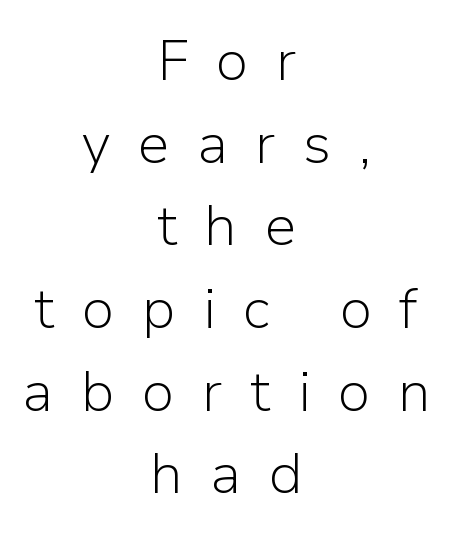
Both edges are ragged and mirror each other, which tells us the setting is centered. The passage shown stacks its lines at a standard gap. Is the letter spacing exaggerated? Yes — the characters are pushed far apart. Varying glyph widths throughout — classic text-font behaviour. Type style note: lacks serifs.
